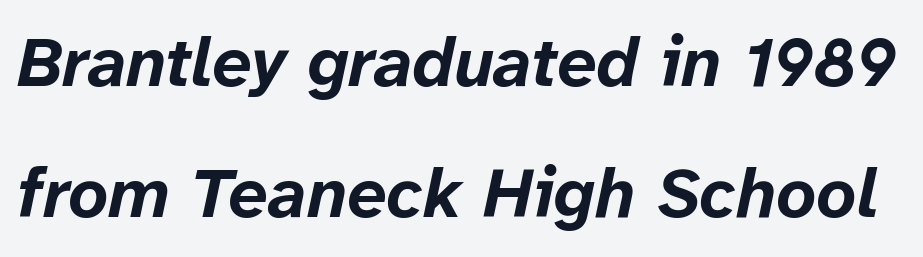
{"italic": "yes", "lean": "right", "slant_degrees": 12, "bold": "yes", "weight": "bold", "width": "normal", "stroke_contrast": "low", "x_height": "medium", "monospaced": "no", "underline": "no", "line_spacing_ratio": 1.87, "letter_spacing": "normal", "letter_spacing_em": 0.0, "glyph_px": 70}
